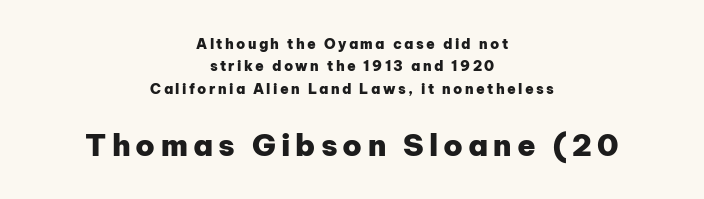
Q: Is the text bold? A: Yes.
Q: Is the text italic (slanted)? A: No, it is upright.
Q: Is the typeface a serif or a sans-serif typeface? A: Sans-serif.
Q: Is the text underlined? A: No.
Q: How is the paragraph aligned? A: Centered.
Q: Is the spacing between lines tight, normal or loose? A: Normal.
Q: Which block of text is set in a larger size, the first (top) or the second (bottom)? A: The second (bottom) one.
Q: Width (condensed, normal, or wide)? A: Normal.
Q: Stroke contrast? A: Low.
Q: x-height? A: Medium.
Q: Monospaced? A: No.
